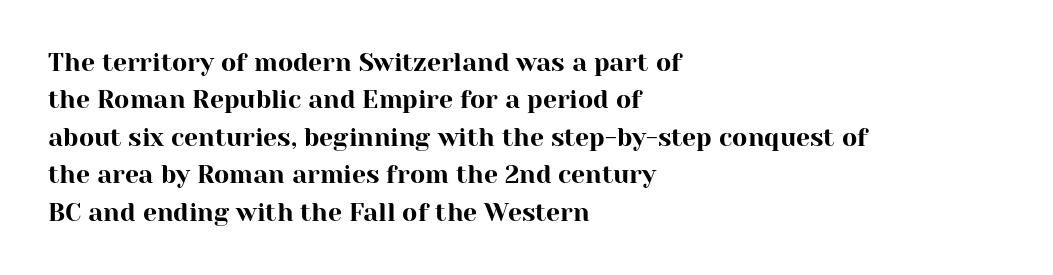
The rendering anchors every line to the left-hand side. The vertical gap from one line to the next is medium. The letterforms sit shoulder to shoulder at normal distance. Lines of text with bare space underneath. This is roman type, the default non-slanted kind.
